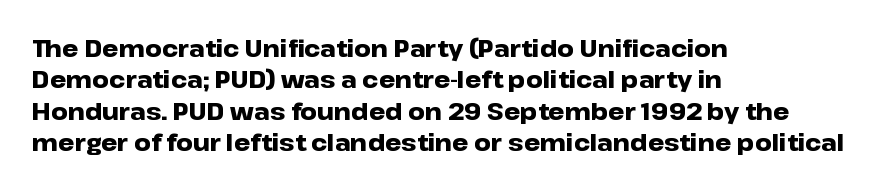
If you drew a line through each stem, it would be perfectly vertical. The face used here has the dense, thick strokes of a bold. All the whitespace from short lines collects on the right. Observe the ordinary spacing: letters are neighbours, not strangers. Rule under the text: the space is simply empty.
